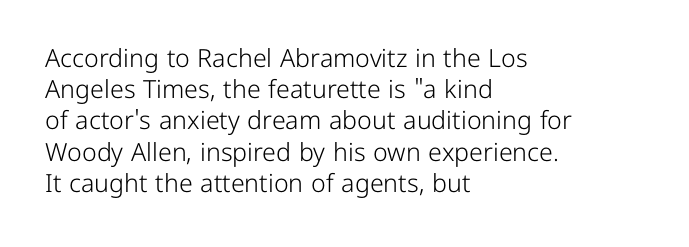
{"italic": "no", "bold": "no", "underline": "no", "align": "left", "line_spacing": "normal", "line_spacing_ratio": 1.25, "letter_spacing": "normal", "letter_spacing_em": 0.0, "glyph_px": 25}
